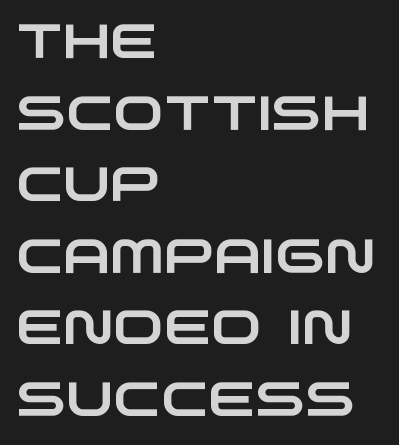
{"serif": "no", "width": "wide", "stroke_contrast": "low", "x_height": "large", "monospaced": "no", "underline": "no", "align": "left", "line_spacing": "normal", "line_spacing_ratio": 1.49, "letter_spacing": "normal", "letter_spacing_em": 0.0, "glyph_px": 48}
